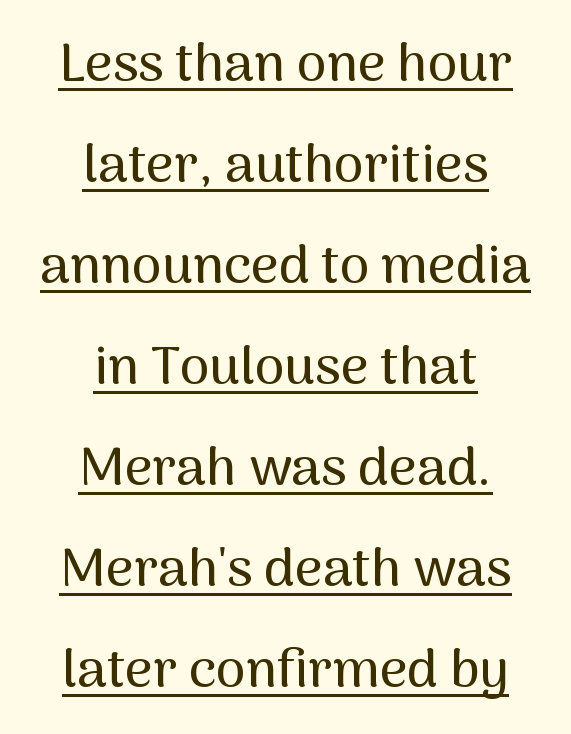
Q: Is the text italic (slanted)? A: No, it is upright.
Q: Is the typeface a serif or a sans-serif typeface? A: Sans-serif.
Q: Is the text underlined? A: Yes.
Q: How is the paragraph aligned? A: Centered.
Q: Is the spacing between letters normal or unusually wide? A: Normal.
Q: Width (condensed, normal, or wide)? A: Normal.
Q: Stroke contrast? A: Medium.
Q: x-height? A: Medium.
Q: Monospaced? A: No.
